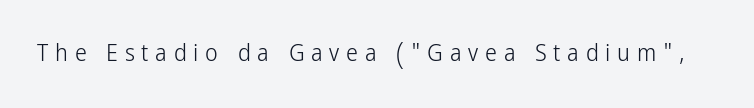
Q: Is the text bold? A: No.
Q: Is the text italic (slanted)? A: No, it is upright.
Q: Is the text underlined? A: No.
Q: Is the spacing between letters normal or unusually wide? A: Unusually wide.
